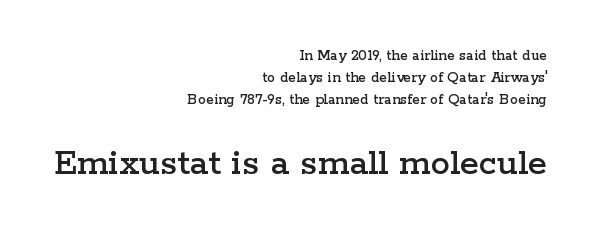
Q: Is the text italic (slanted)? A: No, it is upright.
Q: Is the typeface a serif or a sans-serif typeface? A: Serif.
Q: Is the text underlined? A: No.
Q: How is the paragraph aligned? A: Right-aligned.
Q: Is the spacing between letters normal or unusually wide? A: Normal.
Q: Is the spacing between lines tight, normal or loose? A: Normal.
Q: Which block of text is set in a larger size, the first (top) or the second (bottom)? A: The second (bottom) one.
Q: Width (condensed, normal, or wide)? A: Wide.
Q: Stroke contrast? A: Low.
Q: x-height? A: Medium.
Q: Monospaced? A: No.
